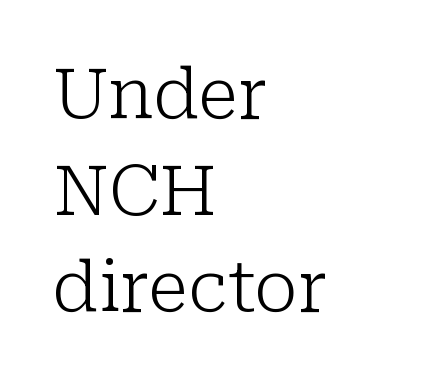
The image shows 70 px light serif type, upright; set left-aligned, normal line spacing (1.38x), normal letter spacing, not underlined; low stroke contrast and a medium x-height.
